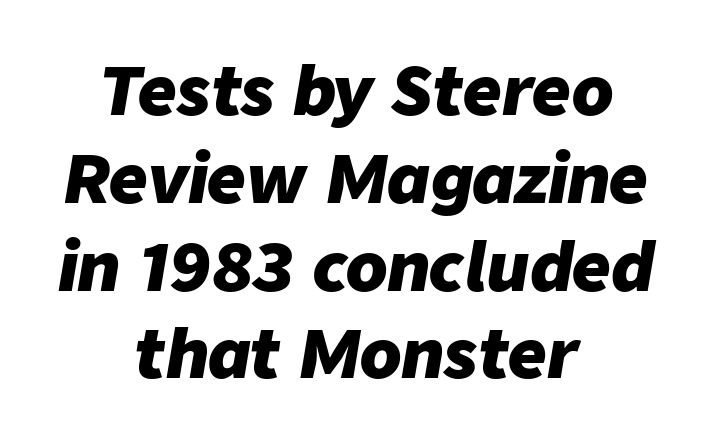
The image shows 67 px heavy type, italic (leaning right); set centered, normal line spacing (1.31x), normal letter spacing, not underlined; low stroke contrast and a medium x-height.
